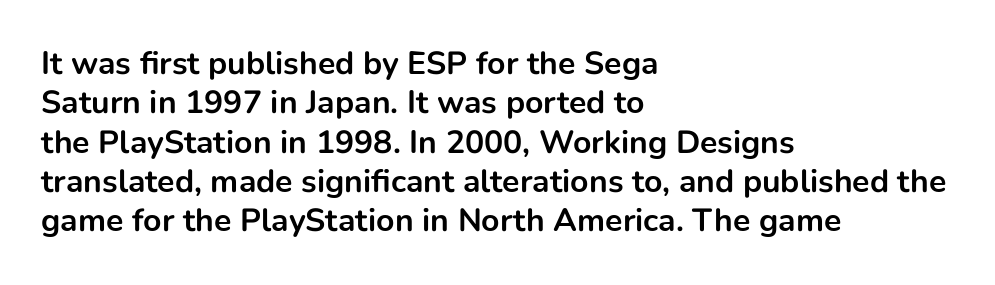
The image shows 32 px bold sans-serif type, upright; set left-aligned, line spacing 1.23x, normal letter spacing, not underlined; low stroke contrast and a medium x-height.
